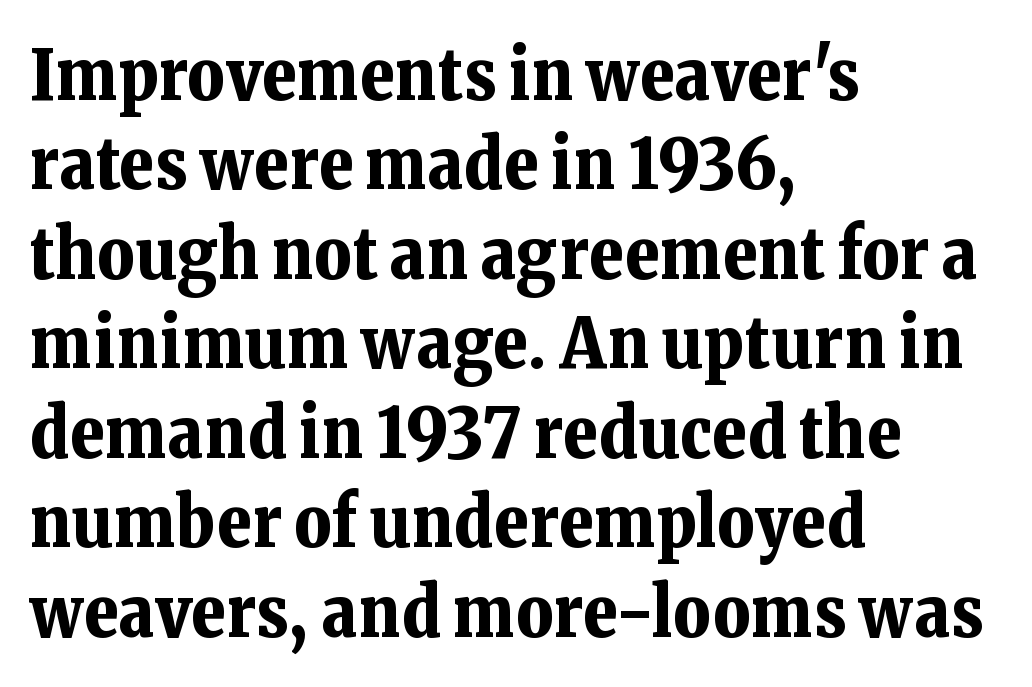
{"serif": "yes", "italic": "no", "bold": "yes", "weight": "bold", "width": "normal", "stroke_contrast": "low", "x_height": "medium", "monospaced": "no", "underline": "no", "align": "left", "line_spacing": "normal", "line_spacing_ratio": 1.26, "letter_spacing": "normal", "letter_spacing_em": 0.0, "glyph_px": 71}
